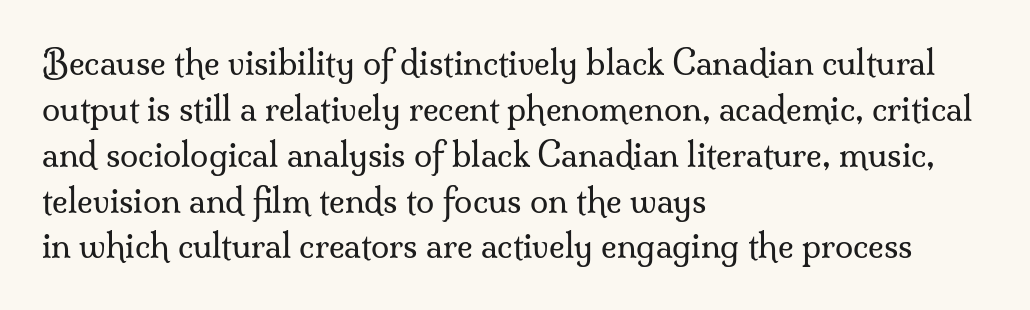
{"serif": "yes", "italic": "no", "bold": "no", "weight": "regular", "width": "normal", "stroke_contrast": "medium", "x_height": "small", "monospaced": "no", "underline": "no", "align": "left", "line_spacing": "normal", "line_spacing_ratio": 1.39, "letter_spacing": "normal", "letter_spacing_em": 0.0, "glyph_px": 33}
